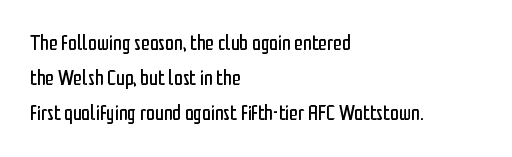
Every stem runs plumb, perpendicular to the baseline. Ink coverage per letter is moderate at most. Does extra space separate the letters? No, they use regular spacing. Line starts are locked; line ends wander. If you measured baseline to baseline, you'd find a middling distance.
